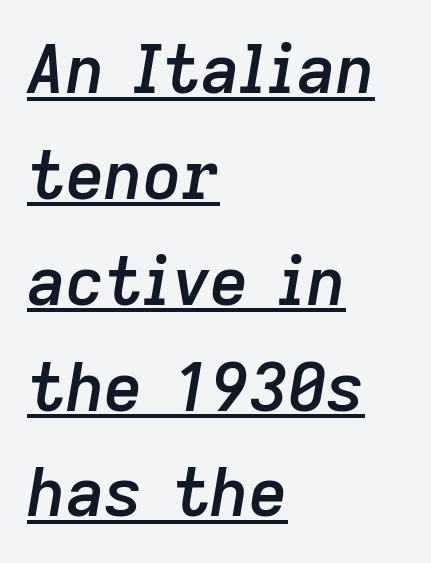
Emphasis-style slanted type is in use. This rendering features underlined lettering. Quick note: interline space is typical. Character widths vary here, with narrow letters taking less room than wide ones.
